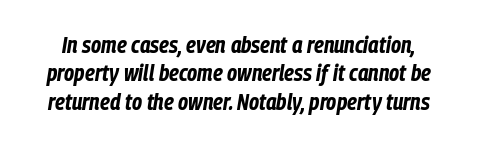
The image shows 23 px bold type, italic (leaning right); set line spacing 1.23x, normal letter spacing, not underlined.
